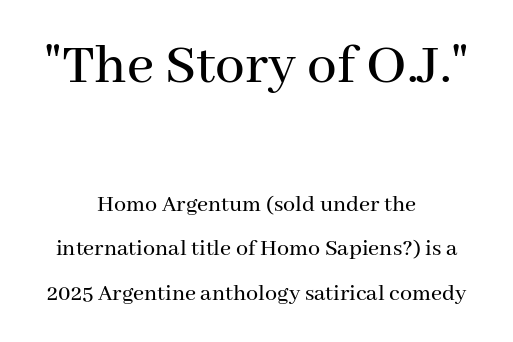
Typesetter's note — upper block bumped up in size, lower block left smaller. Neither beginnings nor endings align; midpoints do. You could not count columns in this text — the font is proportionally spaced. In terms of posture, this sample is upright. The zone under the glyphs is completely vacant.
